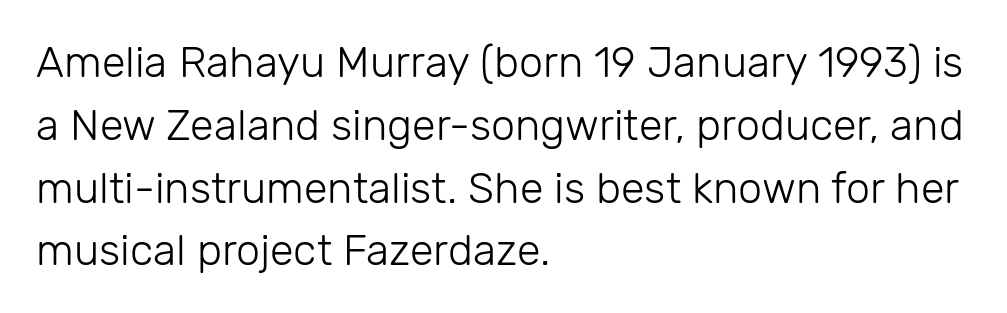
{"serif": "no", "italic": "no", "bold": "no", "weight": "light", "width": "normal", "stroke_contrast": "low", "x_height": "medium", "monospaced": "no", "underline": "no", "align": "left", "line_spacing": "normal", "line_spacing_ratio": 1.46, "letter_spacing": "normal", "letter_spacing_em": 0.0, "glyph_px": 43}
